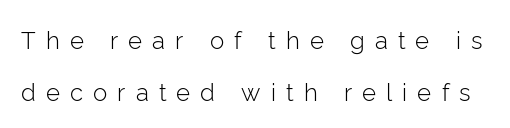
{"italic": "no", "bold": "no", "underline": "no", "line_spacing": "loose", "line_spacing_ratio": 2.15, "letter_spacing": "wide", "letter_spacing_em": 0.42, "glyph_px": 24}
